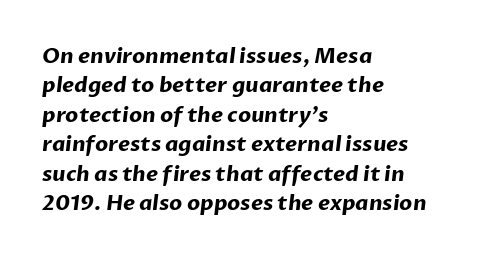
{"bold": "yes", "underline": "no", "align": "left", "line_spacing": "normal", "line_spacing_ratio": 1.4, "letter_spacing": "normal", "letter_spacing_em": 0.0, "glyph_px": 21}
